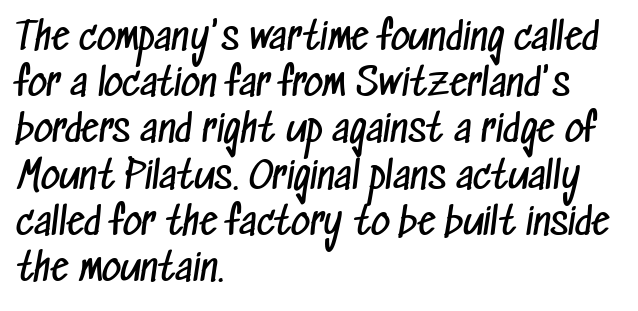
Q: Is the text bold? A: No.
Q: Is the typeface a serif or a sans-serif typeface? A: Sans-serif.
Q: Is the text underlined? A: No.
Q: How is the paragraph aligned? A: Left-aligned.
Q: Is the spacing between letters normal or unusually wide? A: Normal.
Q: Is the spacing between lines tight, normal or loose? A: Normal.
Q: Width (condensed, normal, or wide)? A: Condensed.
Q: Stroke contrast? A: Low.
Q: x-height? A: Medium.
Q: Monospaced? A: No.
